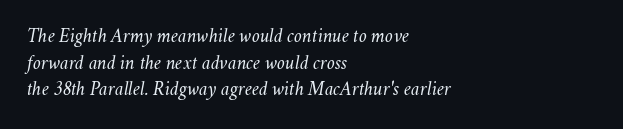
In CSS terms this would be text-align: left. These lines were composed using italics. One glance says typical: line gaps are just what's usual. Decoration check: the copy has no underline.
